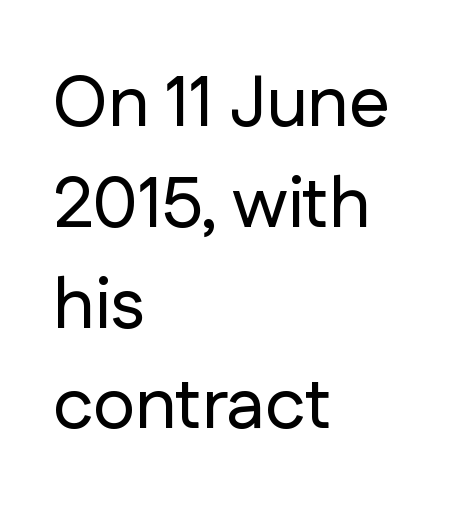
{"serif": "no", "italic": "no", "width": "normal", "stroke_contrast": "low", "x_height": "medium", "monospaced": "no", "underline": "no", "align": "left", "line_spacing": "normal", "line_spacing_ratio": 1.4, "letter_spacing": "normal", "letter_spacing_em": 0.0, "glyph_px": 72}
